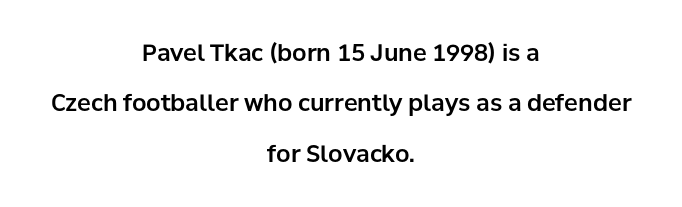
{"italic": "no", "underline": "no", "align": "center", "line_spacing": "loose", "line_spacing_ratio": 2.19, "letter_spacing": "normal", "letter_spacing_em": 0.0, "glyph_px": 23}
